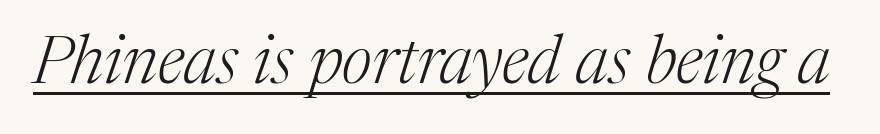
The image shows 67 px light serif type, italic (leaning right); set normal letter spacing, underlined; medium stroke contrast and a medium x-height.
